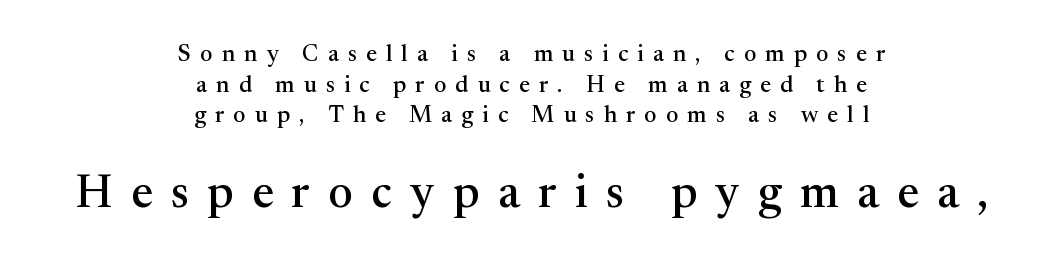
{"serif": "yes", "italic": "no", "width": "normal", "stroke_contrast": "medium", "x_height": "medium", "monospaced": "no", "underline": "no", "align": "center", "line_spacing": "normal", "line_spacing_ratio": 1.33, "letter_spacing": "wide", "letter_spacing_em": 0.4, "larger_block": "second", "size_ratio": 2.0, "glyph_px": 46}
